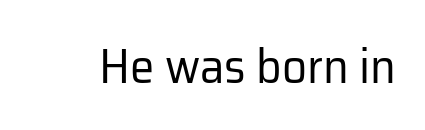
The image shows 49 px regular-weight sans-serif type, upright; set normal letter spacing, not underlined; low stroke contrast and a medium x-height.
